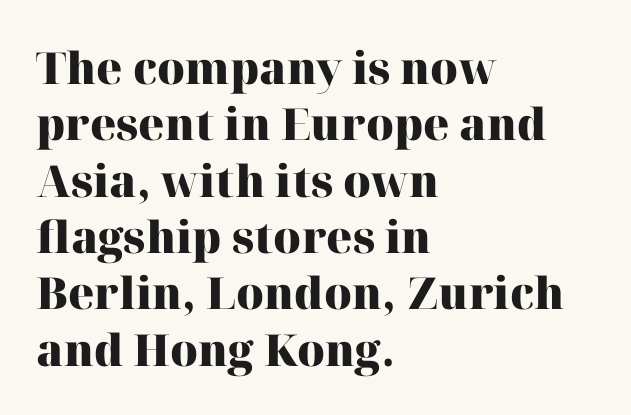
Letters rest on an invisible, unmarked baseline. Here the glyphs are tracked normally, forming tight word shapes. Think of a printed novel: that variable character pitch is what you see here. Students, observe: this is what conventionally led text looks like.
